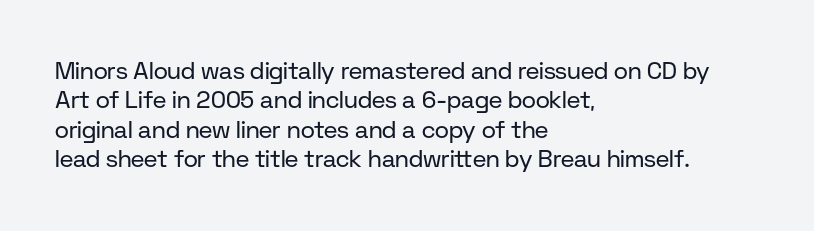
Q: Is the text bold? A: No.
Q: Is the text italic (slanted)? A: No, it is upright.
Q: Is the text underlined? A: No.
Q: How is the paragraph aligned? A: Left-aligned.
Q: Is the spacing between letters normal or unusually wide? A: Normal.
